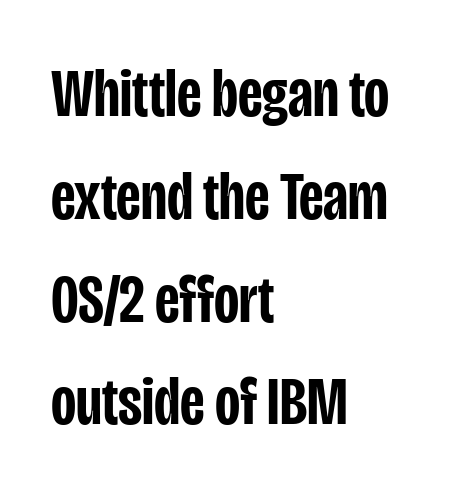
Line beginnings align vertically; line endings do not. Leading: standard. What weight is shown? A semibold, between regular and bold. The horizontal fit of the characters is conventional and even. Regarding serifs, this sample does without them.
